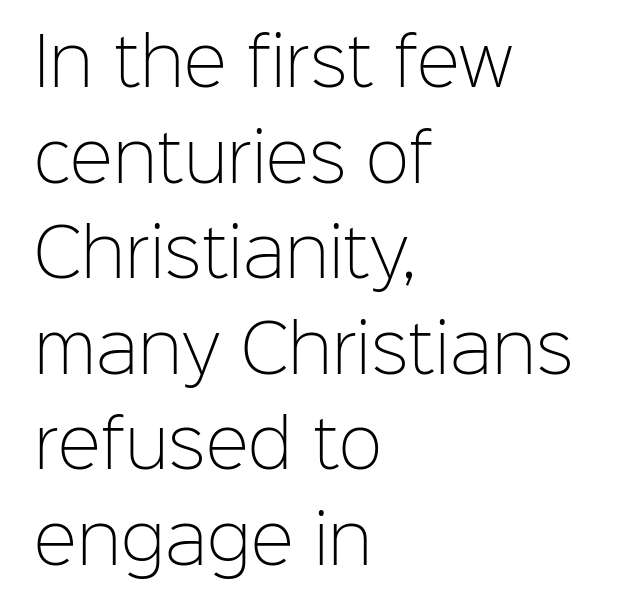
Q: Is the text bold? A: No.
Q: Is the text italic (slanted)? A: No, it is upright.
Q: Is the typeface a serif or a sans-serif typeface? A: Sans-serif.
Q: Is the text underlined? A: No.
Q: How is the paragraph aligned? A: Left-aligned.
Q: Is the spacing between letters normal or unusually wide? A: Normal.
Q: Is the spacing between lines tight, normal or loose? A: Normal.
Q: Width (condensed, normal, or wide)? A: Normal.
Q: Stroke contrast? A: Low.
Q: x-height? A: Medium.
Q: Monospaced? A: No.
